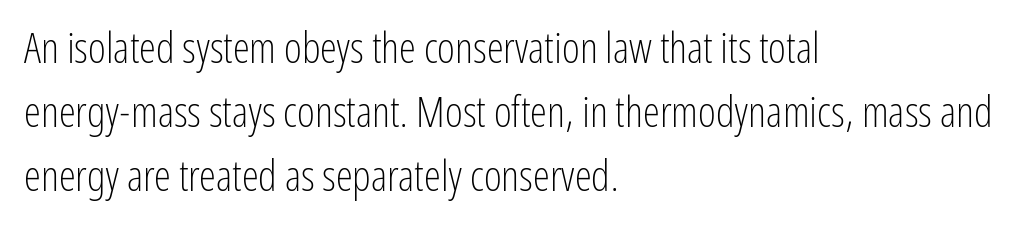
The paragraph has a hard left edge and a soft right edge. Does the type have serifs? No, each stem ends abruptly. Here the designer chose a conventional face with non-uniform glyph widths. How are the letters spaced? Ordinarily, with no added tracking.
